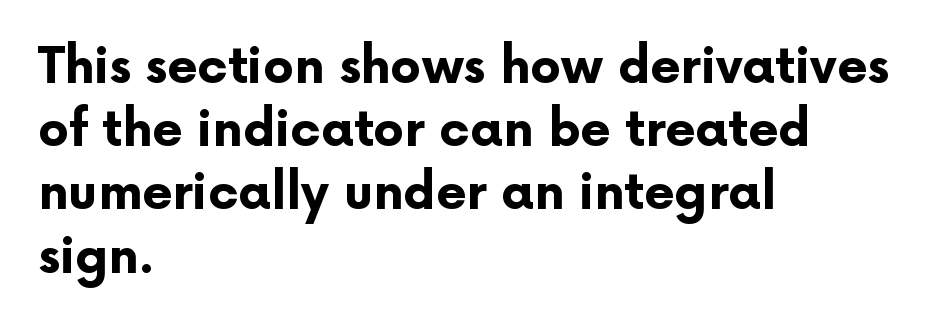
The image shows 49 px bold sans-serif type, upright; set left-aligned, normal line spacing (1.29x), normal letter spacing, not underlined; low stroke contrast and a medium x-height.
